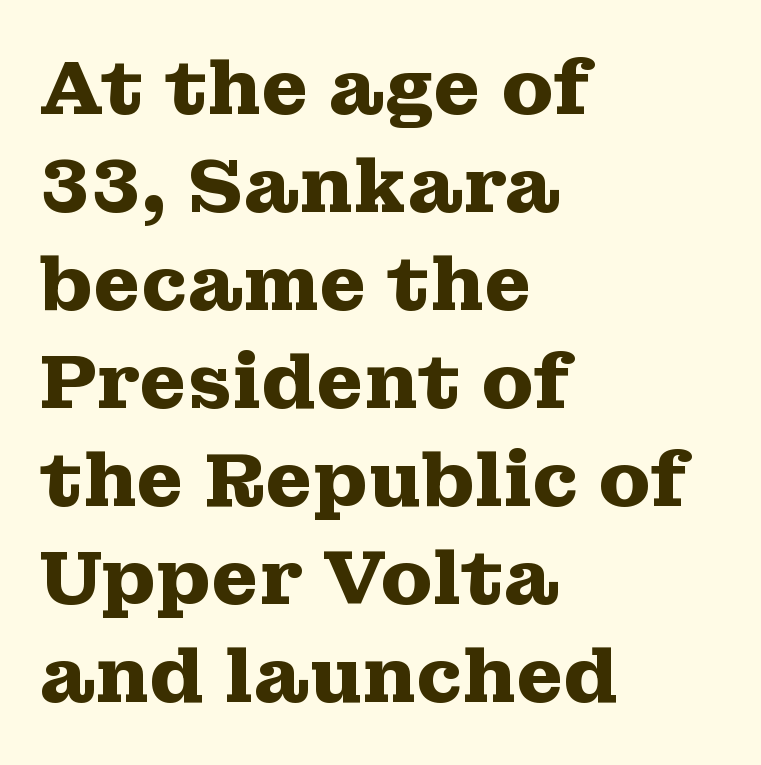
{"serif": "yes", "italic": "no", "bold": "yes", "weight": "heavy", "width": "wide", "stroke_contrast": "medium", "x_height": "medium", "monospaced": "no", "underline": "no", "align": "left", "line_spacing": "normal", "line_spacing_ratio": 1.29, "letter_spacing": "normal", "letter_spacing_em": 0.0, "glyph_px": 76}
